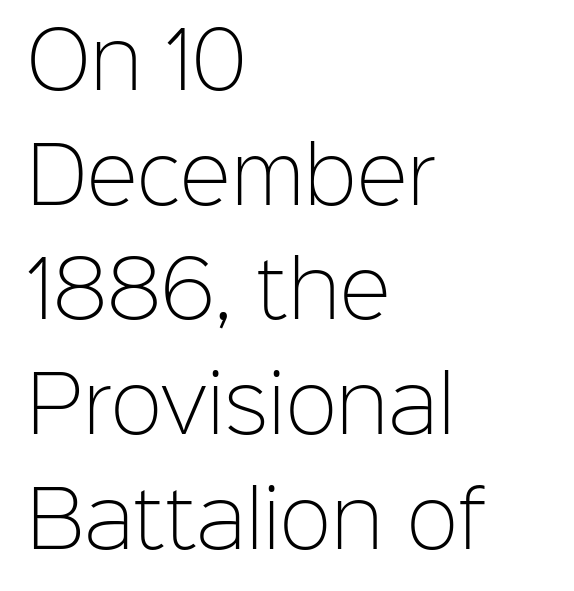
Q: Is the text bold? A: No.
Q: Is the text italic (slanted)? A: No, it is upright.
Q: Is the typeface a serif or a sans-serif typeface? A: Sans-serif.
Q: Is the text underlined? A: No.
Q: How is the paragraph aligned? A: Left-aligned.
Q: Is the spacing between letters normal or unusually wide? A: Normal.
Q: Is the spacing between lines tight, normal or loose? A: Normal.
Q: Width (condensed, normal, or wide)? A: Normal.
Q: Stroke contrast? A: Low.
Q: x-height? A: Medium.
Q: Monospaced? A: No.
